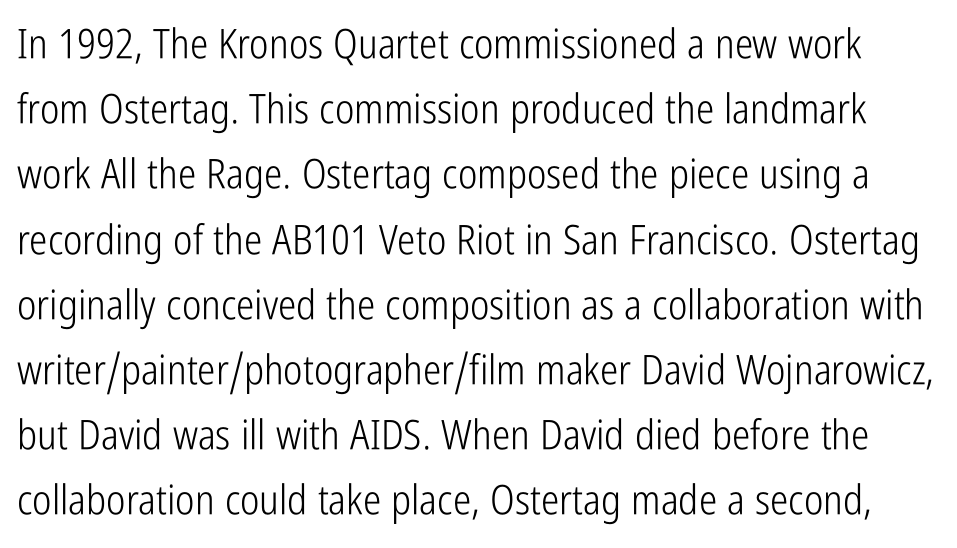
Q: Is the text bold? A: No.
Q: Is the text italic (slanted)? A: No, it is upright.
Q: Is the typeface a serif or a sans-serif typeface? A: Sans-serif.
Q: Is the text underlined? A: No.
Q: Is the spacing between letters normal or unusually wide? A: Normal.
Q: Is the spacing between lines tight, normal or loose? A: Normal.
Q: Width (condensed, normal, or wide)? A: Condensed.
Q: Stroke contrast? A: Low.
Q: x-height? A: Medium.
Q: Monospaced? A: No.
